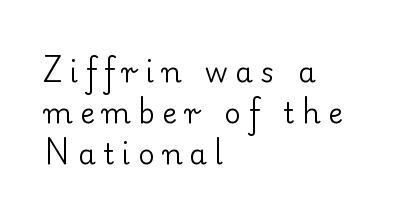
Q: Is the text bold? A: No.
Q: Is the text italic (slanted)? A: No, it is upright.
Q: Is the typeface a serif or a sans-serif typeface? A: Serif.
Q: Is the text underlined? A: No.
Q: How is the paragraph aligned? A: Left-aligned.
Q: Is the spacing between letters normal or unusually wide? A: Unusually wide.
Q: Is the spacing between lines tight, normal or loose? A: Normal.
Q: Width (condensed, normal, or wide)? A: Normal.
Q: Stroke contrast? A: Low.
Q: x-height? A: Small.
Q: Monospaced? A: No.
